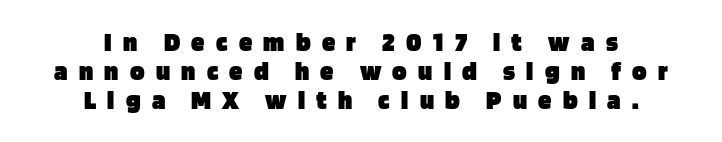
{"italic": "no", "bold": "yes", "underline": "no", "align": "center", "line_spacing": "tight", "line_spacing_ratio": 1.08, "letter_spacing": "wide", "letter_spacing_em": 0.42, "glyph_px": 27}
